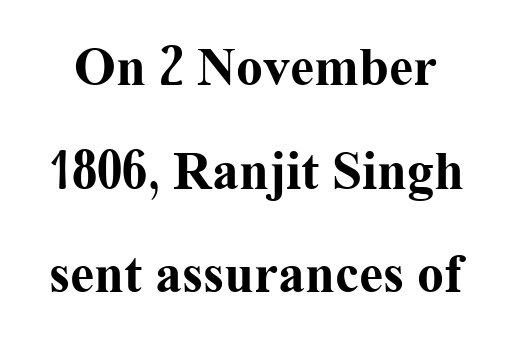
{"serif": "yes", "italic": "no", "bold": "yes", "weight": "bold", "width": "normal", "stroke_contrast": "medium", "x_height": "medium", "monospaced": "no", "underline": "no", "line_spacing": "loose", "line_spacing_ratio": 1.92, "letter_spacing": "normal", "letter_spacing_em": 0.0, "glyph_px": 54}
